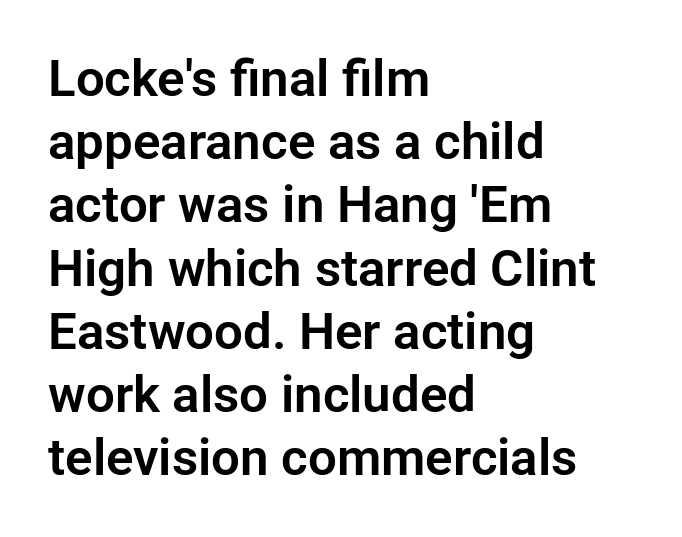
{"serif": "no", "italic": "no", "width": "normal", "stroke_contrast": "low", "x_height": "medium", "monospaced": "no", "underline": "no", "align": "left", "line_spacing_ratio": 1.24, "letter_spacing": "normal", "letter_spacing_em": 0.0, "glyph_px": 51}
